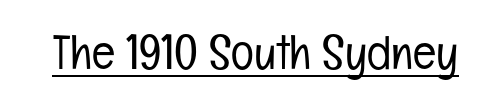
{"serif": "no", "italic": "no", "bold": "no", "weight": "light", "width": "condensed", "stroke_contrast": "low", "x_height": "medium", "monospaced": "no", "underline": "yes", "letter_spacing": "normal", "letter_spacing_em": 0.0, "glyph_px": 48}
